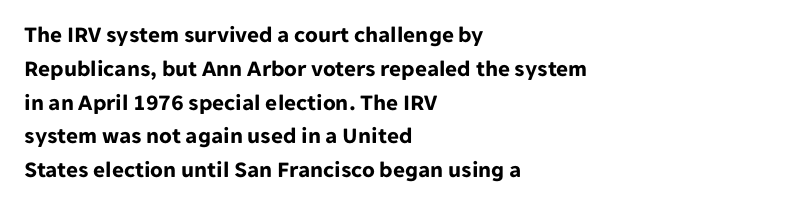
{"italic": "no", "bold": "yes", "underline": "no", "align": "left", "line_spacing": "normal", "line_spacing_ratio": 1.47, "letter_spacing": "normal", "letter_spacing_em": 0.0, "glyph_px": 23}
